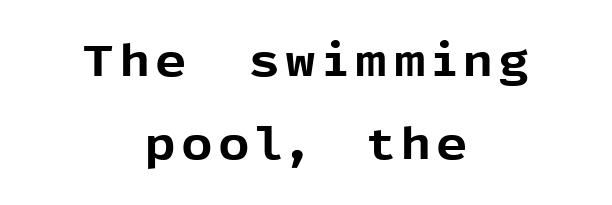
The image shows 44 px bold sans-serif type, upright; set centered, line spacing 1.88x, not underlined; a medium x-height.
